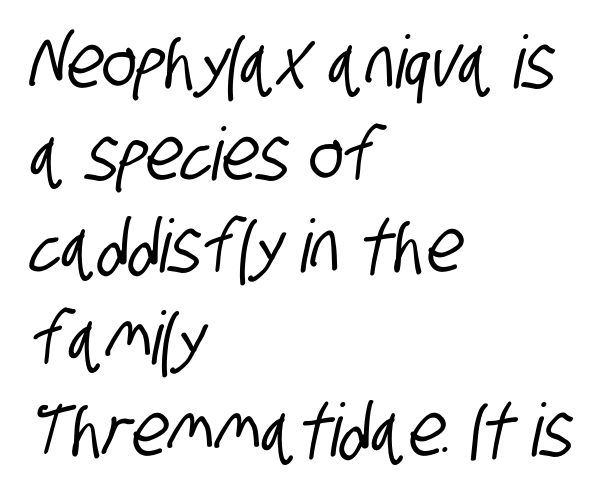
The image shows 73 px condensed sans-serif type; set left-aligned, normal line spacing (1.26x), normal letter spacing, not underlined; low stroke contrast and a large x-height.
